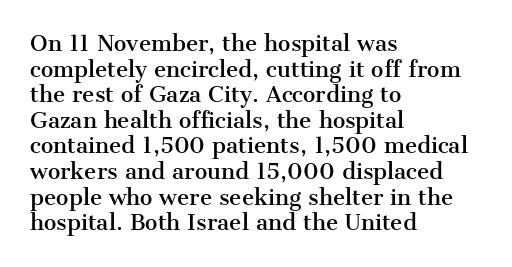
{"italic": "no", "underline": "no", "align": "left", "line_spacing_ratio": 1.22, "letter_spacing": "normal", "letter_spacing_em": 0.0, "glyph_px": 21}
